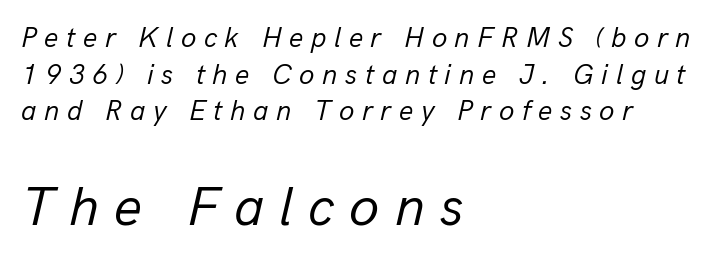
The image shows 55 px regular-weight type, italic (leaning right); set left-aligned, normal line spacing (1.31x), unusually wide letter spacing (+0.27 em), not underlined; the second (bottom) block is 1.96x larger; low stroke contrast and a medium x-height.
